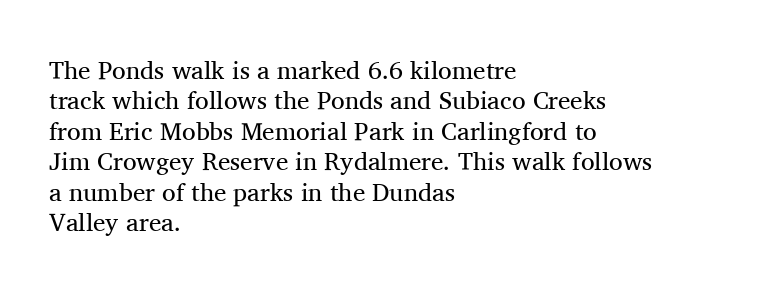
The image shows 25 px text type, upright; set left-aligned, line spacing 1.22x, normal letter spacing, not underlined.
